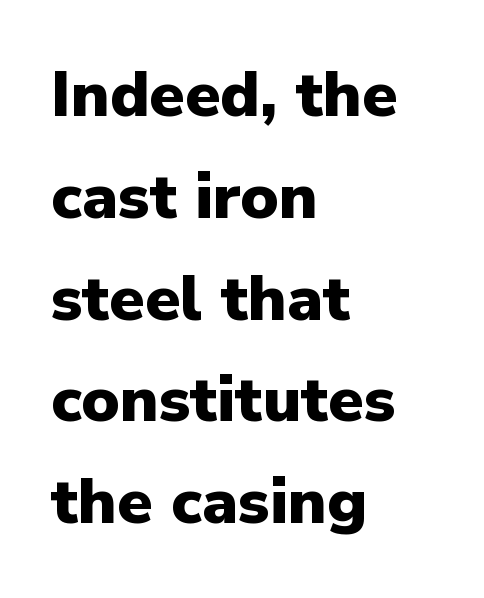
{"serif": "no", "italic": "no", "bold": "yes", "weight": "heavy", "width": "normal", "stroke_contrast": "low", "x_height": "medium", "monospaced": "no", "underline": "no", "align": "left", "line_spacing": "normal", "line_spacing_ratio": 1.59, "letter_spacing": "normal", "letter_spacing_em": 0.0, "glyph_px": 64}
